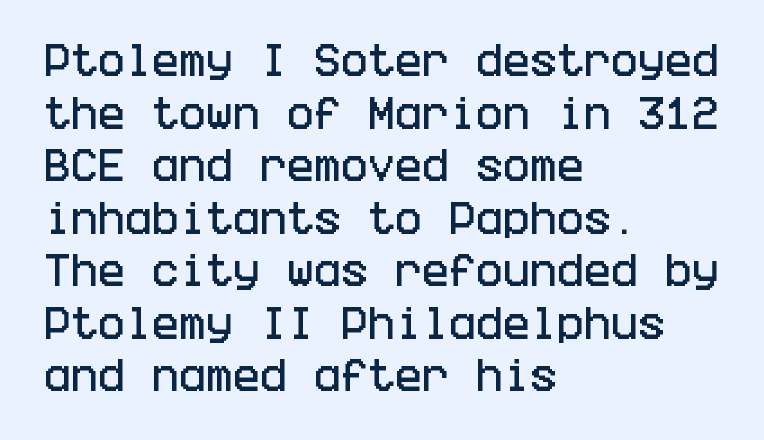
Has an underline been added? It has not. These lines are set flush left with a ragged right edge. When letters stand straight like this, we call the style roman or upright. Are there feet on the stems? There aren't — it's a sans.
